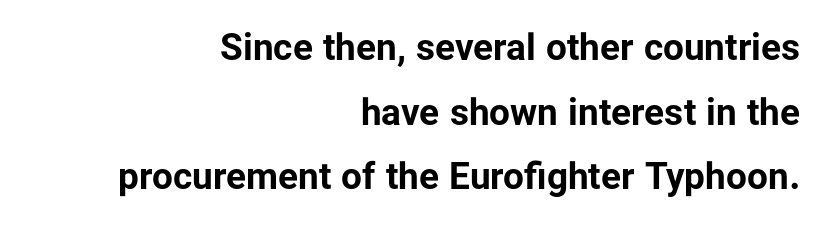
Letters rest on an invisible, unmarked baseline. Tracking value appears to be zero — textbook default spacing. Is the block centered? No — it sits flush against the right margin. The rendering uses natural spacing where letterforms have individual widths. Quick note: not italic, upright. Pretty heavy lettering here — definitely bold.
